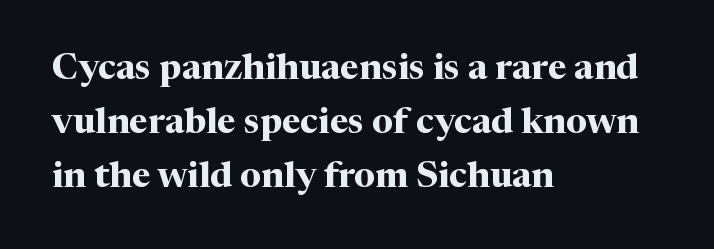
Vertically, the passage feels balanced, rows spaced as you'd expect. Italic: no, the glyphs are upright roman. No word sits above an underline. The horizontal fit of the characters is conventional and even. What weight is shown? A full bold with thick strokes.
